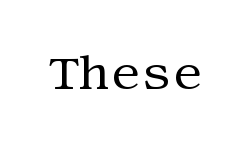
Check under the words: just untouched page. Italic? Not at all — the glyphs are vertical. Observe the ordinary spacing: letters are neighbours, not strangers. The designer went with a serif here, giving each stem small feet.
